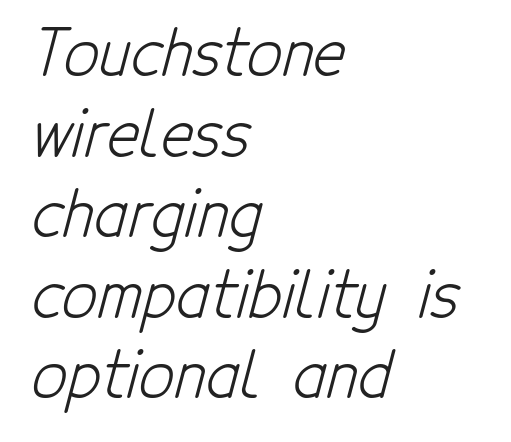
Q: Is the text bold? A: No.
Q: Is the typeface a serif or a sans-serif typeface? A: Sans-serif.
Q: Is the text underlined? A: No.
Q: How is the paragraph aligned? A: Left-aligned.
Q: Is the spacing between letters normal or unusually wide? A: Normal.
Q: Is the spacing between lines tight, normal or loose? A: Normal.
Q: Width (condensed, normal, or wide)? A: Condensed.
Q: Stroke contrast? A: Low.
Q: x-height? A: Medium.
Q: Monospaced? A: No.
